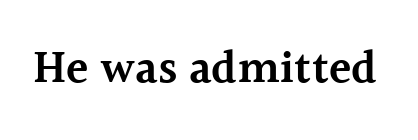
You could call the tracking neutral — neither tight nor loose. Quick note: underline off. Looks like regular typesetting: each glyph gets only the width it needs. A serif font was chosen for this passage. Each glyph is drawn with semibold strokes, heavier than normal yet not fully bold. Upright lettering throughout.
